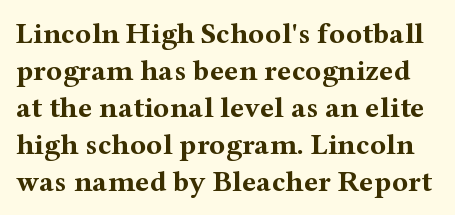
The face used here has the dense, thick strokes of a bold. Letters rest on an invisible, unmarked baseline. The letters stand upright; this is a roman face. Serif or sans? Serif — the stroke terminals have little feet. Between one letter and the next there's only the usual sliver of space. Each letter keeps its own natural width here, so spacing adapts to shape.
